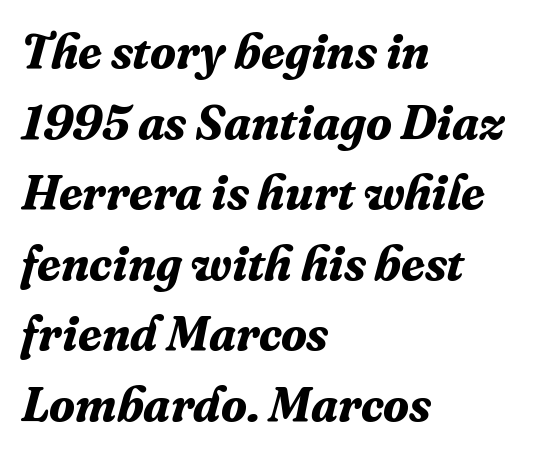
Q: Is the text bold? A: Yes.
Q: Is the text italic (slanted)? A: Yes, it leans right by about 16 degrees.
Q: Is the typeface a serif or a sans-serif typeface? A: Serif.
Q: Is the text underlined? A: No.
Q: How is the paragraph aligned? A: Left-aligned.
Q: Is the spacing between letters normal or unusually wide? A: Normal.
Q: Is the spacing between lines tight, normal or loose? A: Normal.
Q: Width (condensed, normal, or wide)? A: Normal.
Q: Stroke contrast? A: Medium.
Q: x-height? A: Medium.
Q: Monospaced? A: No.
